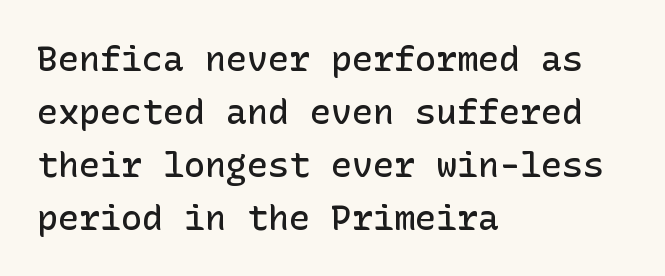
Q: Is the text bold? A: Semi-bold.
Q: Is the text italic (slanted)? A: No, it is upright.
Q: Is the typeface a serif or a sans-serif typeface? A: Sans-serif.
Q: Is the text underlined? A: No.
Q: How is the paragraph aligned? A: Left-aligned.
Q: Is the spacing between letters normal or unusually wide? A: Normal.
Q: Is the spacing between lines tight, normal or loose? A: Normal.
Q: Width (condensed, normal, or wide)? A: Normal.
Q: Stroke contrast? A: Low.
Q: x-height? A: Medium.
